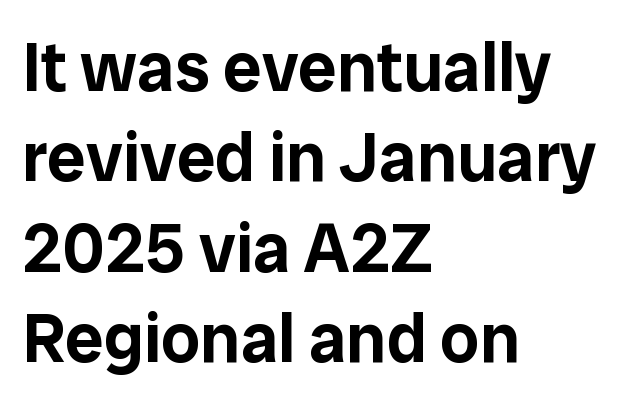
{"serif": "no", "italic": "no", "width": "normal", "stroke_contrast": "low", "x_height": "medium", "monospaced": "no", "underline": "no", "align": "left", "line_spacing": "normal", "line_spacing_ratio": 1.31, "letter_spacing": "normal", "letter_spacing_em": 0.0, "glyph_px": 69}
